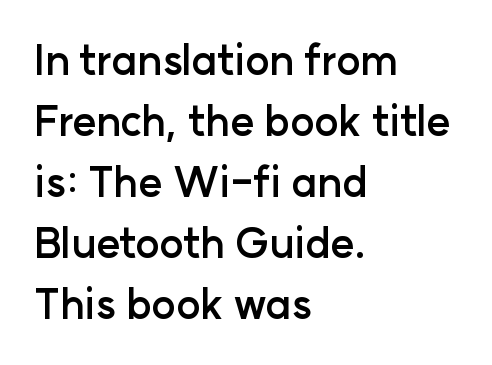
{"serif": "no", "italic": "no", "bold": "yes", "weight": "semibold", "width": "normal", "stroke_contrast": "low", "x_height": "medium", "monospaced": "no", "underline": "no", "align": "left", "line_spacing": "normal", "line_spacing_ratio": 1.49, "letter_spacing": "normal", "letter_spacing_em": 0.0, "glyph_px": 41}
